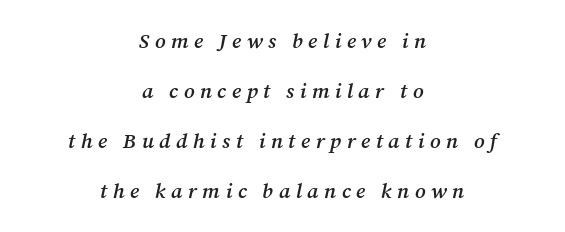
The image shows 21 px text type, italic (leaning right); set centered, loose line spacing (2.38x), unusually wide letter spacing (+0.26 em), not underlined.
